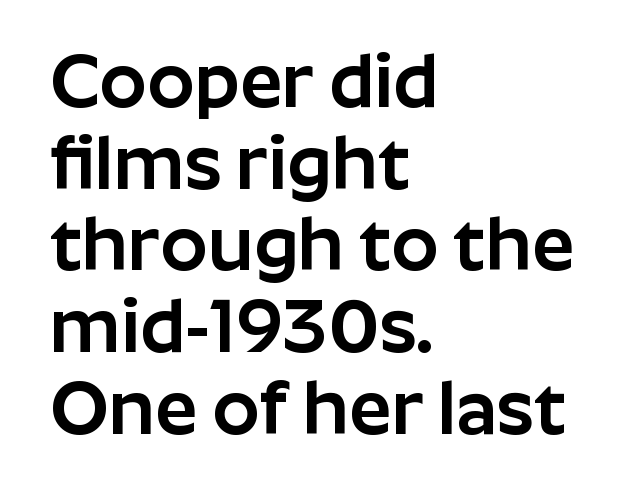
Do the characters align in a grid? No, the font is proportional. Descender tails drop into unmarked territory. This block would grow much taller if given ordinary leading; it's compressed now. Leftover space on each line is placed entirely after the last word. The glyphs in this specimen are sans serif.
